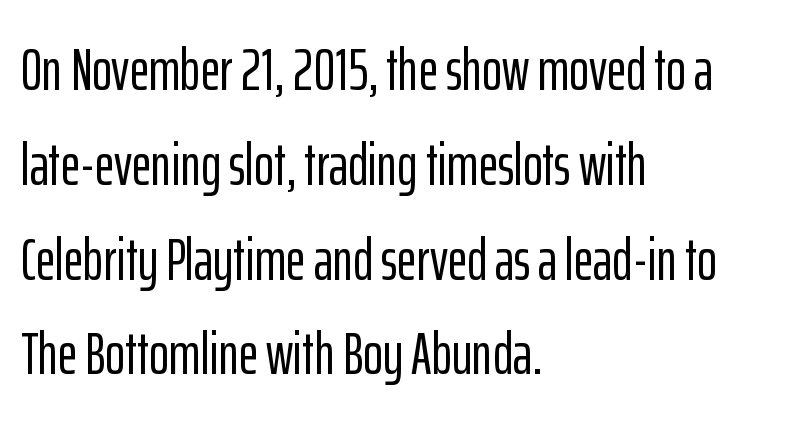
{"serif": "no", "italic": "no", "width": "condensed", "stroke_contrast": "low", "x_height": "medium", "monospaced": "no", "underline": "no", "align": "left", "line_spacing": "normal", "line_spacing_ratio": 1.58, "letter_spacing": "normal", "letter_spacing_em": 0.0, "glyph_px": 60}
